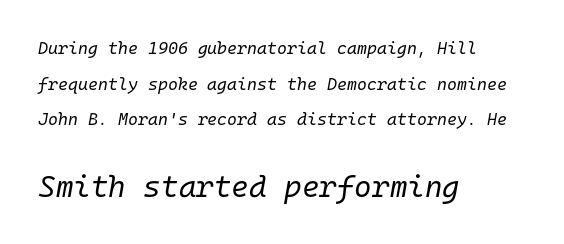
The image shows 30 px regular-weight type, italic (leaning right), monospaced; set left-aligned, loose line spacing (2.1x), normal letter spacing, not underlined; the second (bottom) block is 1.76x larger; low stroke contrast and a medium x-height.
